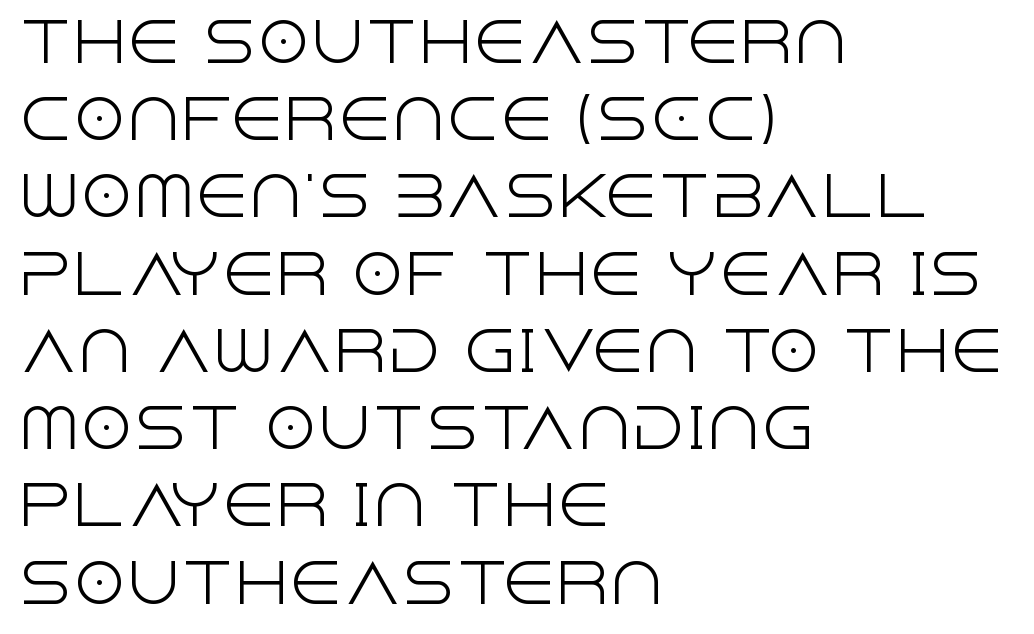
Q: Is the text bold? A: No.
Q: Is the text italic (slanted)? A: No, it is upright.
Q: Is the typeface a serif or a sans-serif typeface? A: Sans-serif.
Q: Is the text underlined? A: No.
Q: How is the paragraph aligned? A: Left-aligned.
Q: Is the spacing between letters normal or unusually wide? A: Normal.
Q: Is the spacing between lines tight, normal or loose? A: Normal.
Q: Width (condensed, normal, or wide)? A: Normal.
Q: x-height? A: Large.
Q: Monospaced? A: No.
